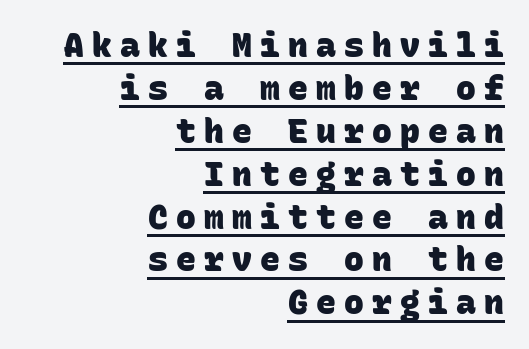
Q: Is the text bold? A: Yes.
Q: Is the typeface a serif or a sans-serif typeface? A: Sans-serif.
Q: Is the text underlined? A: Yes.
Q: How is the paragraph aligned? A: Right-aligned.
Q: Is the spacing between letters normal or unusually wide? A: Unusually wide.
Q: Is the spacing between lines tight, normal or loose? A: Normal.
Q: Width (condensed, normal, or wide)? A: Normal.
Q: Stroke contrast? A: Low.
Q: x-height? A: Large.
Q: Monospaced? A: Yes.
